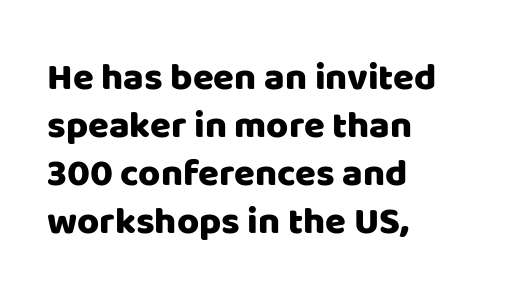
The image shows 38 px sans-serif type, upright; set left-aligned, normal line spacing (1.26x), normal letter spacing, not underlined; low stroke contrast and a large x-height.
